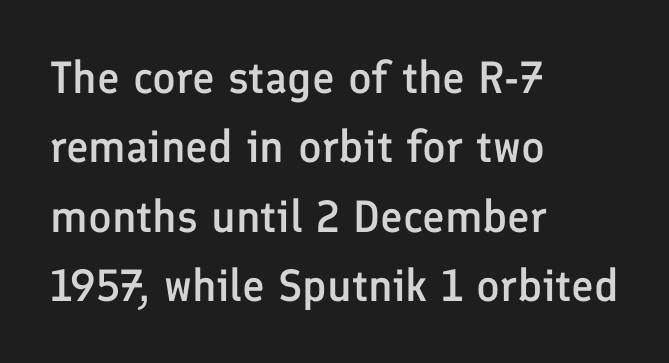
Q: Is the text bold? A: Semi-bold.
Q: Is the text italic (slanted)? A: No, it is upright.
Q: Is the typeface a serif or a sans-serif typeface? A: Sans-serif.
Q: Is the text underlined? A: No.
Q: How is the paragraph aligned? A: Left-aligned.
Q: Is the spacing between letters normal or unusually wide? A: Normal.
Q: Is the spacing between lines tight, normal or loose? A: Normal.
Q: Width (condensed, normal, or wide)? A: Normal.
Q: Stroke contrast? A: Low.
Q: x-height? A: Medium.
Q: Monospaced? A: No.
